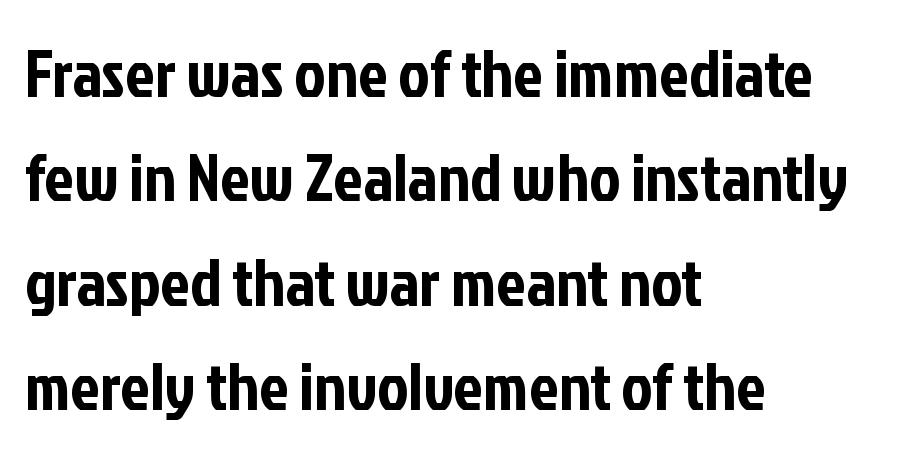
{"serif": "no", "italic": "no", "width": "condensed", "stroke_contrast": "low", "x_height": "medium", "monospaced": "no", "underline": "no", "align": "left", "line_spacing": "normal", "line_spacing_ratio": 1.58, "letter_spacing": "normal", "letter_spacing_em": 0.0, "glyph_px": 66}
